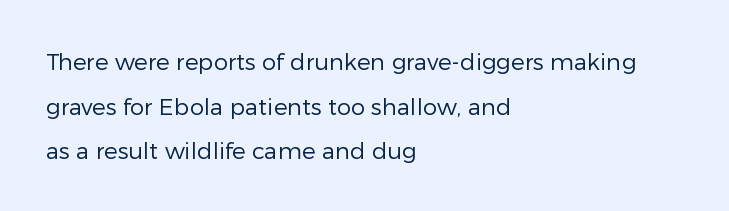
The image shows 23 px text type, upright; set left-aligned, loose line spacing (1.94x), normal letter spacing, not underlined.
